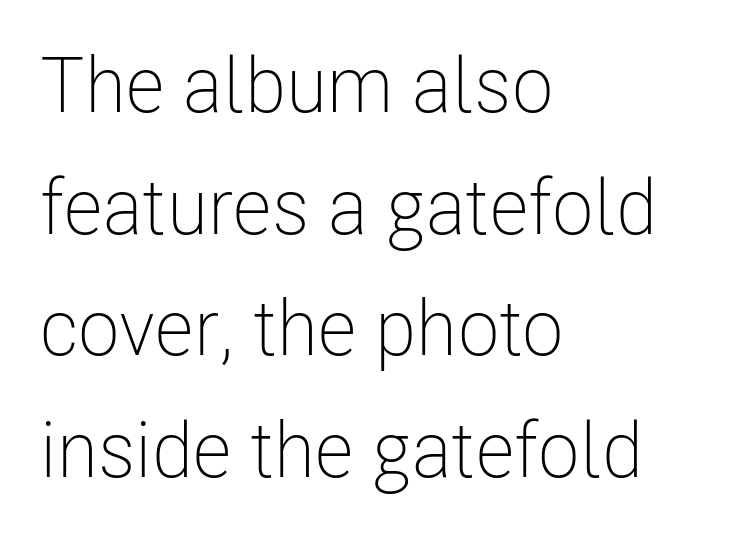
{"serif": "no", "italic": "no", "bold": "no", "weight": "light", "width": "condensed", "stroke_contrast": "low", "x_height": "medium", "monospaced": "no", "underline": "no", "align": "left", "line_spacing": "normal", "line_spacing_ratio": 1.58, "letter_spacing": "normal", "letter_spacing_em": 0.0, "glyph_px": 77}
